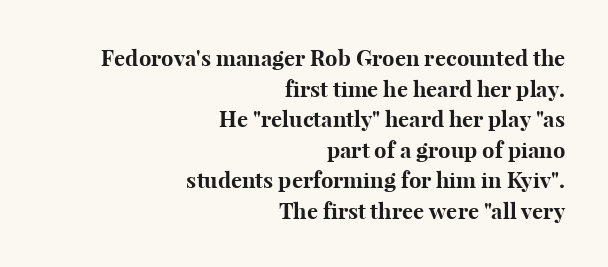
The image shows 22 px bold type, upright; set right-aligned, normal line spacing (1.39x), normal letter spacing, not underlined.
